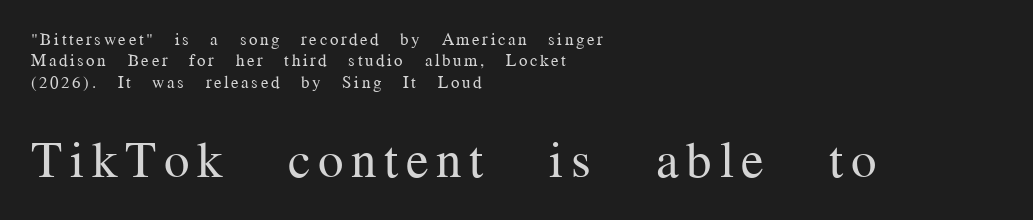
The image shows 51 px regular-weight serif type, upright; set left-aligned, normal line spacing (1.26x), not underlined; the second (bottom) block is 3.0x larger; medium stroke contrast and a medium x-height.
